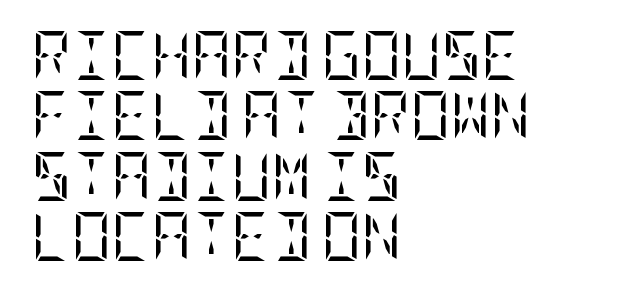
The image shows 49 px regular-weight, condensed serif type, upright; set left-aligned, line spacing 1.23x, normal letter spacing, not underlined; low stroke contrast and a large x-height.
